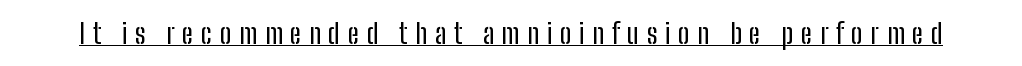
The image shows 28 px condensed sans-serif type, upright; set unusually wide letter spacing (+0.27 em), underlined; low stroke contrast and a medium x-height.
